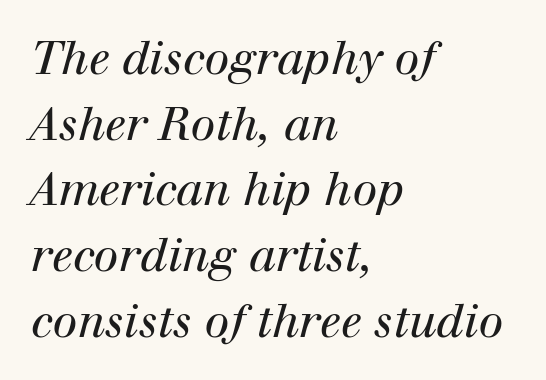
Leading: standard. The face used here is proportionally spaced, like ordinary book or web type. Notice how the passage keeps a crisp vertical edge on the left only. The weight would be labelled regular, book, light, or lighter still. The space directly below the letters is spotless. Standard letterfit; no display-style spreading of the glyphs.
